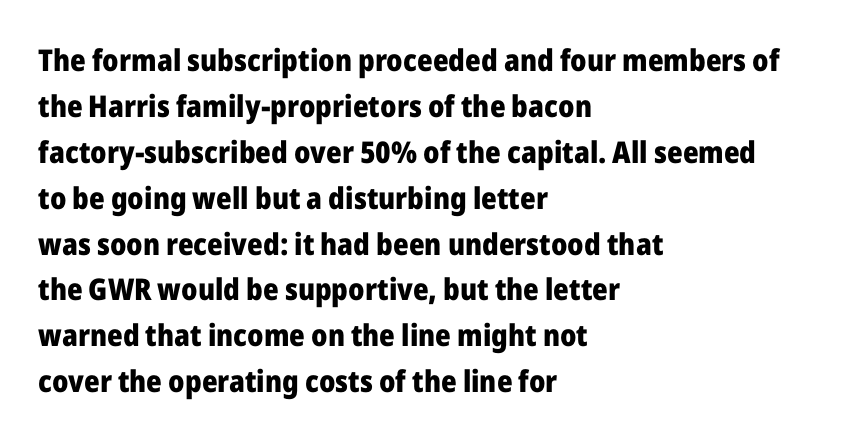
You'd pick this weight for a headline — it's a proper bold. The tracking reads as untouched default to a designer's eye. Each letter's strokes conclude bluntly, with no projecting serifs. Letters rest on an invisible, unmarked baseline. Rendered with straight, roman letterforms. Compared with typical paragraphs, the rows here are spaced about the same.
